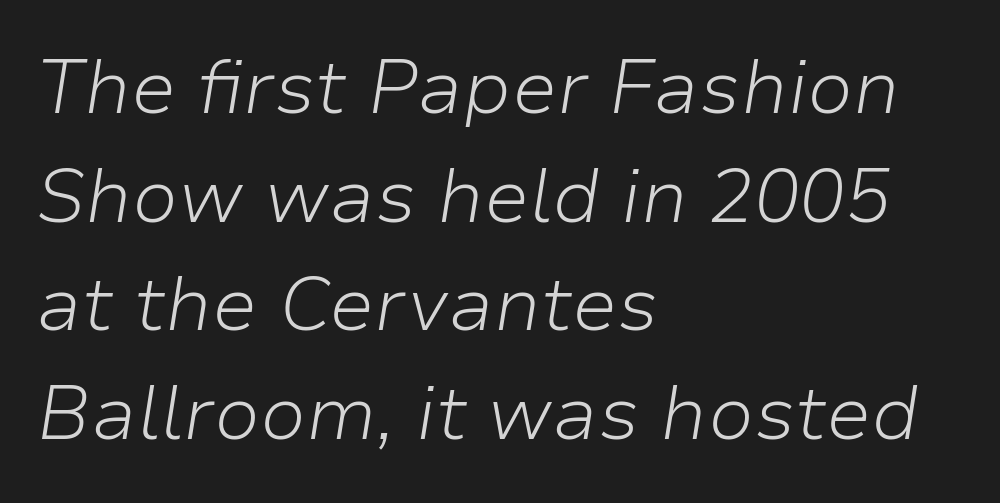
Q: Is the text bold? A: No.
Q: Is the text italic (slanted)? A: Yes, it leans right by about 9 degrees.
Q: Is the text underlined? A: No.
Q: How is the paragraph aligned? A: Left-aligned.
Q: Is the spacing between letters normal or unusually wide? A: Normal.
Q: Is the spacing between lines tight, normal or loose? A: Normal.
Q: Width (condensed, normal, or wide)? A: Normal.
Q: Stroke contrast? A: Low.
Q: x-height? A: Medium.
Q: Monospaced? A: No.
